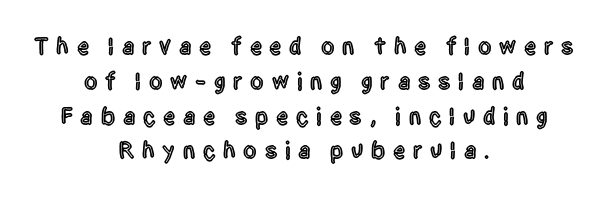
{"italic": "no", "underline": "no", "align": "center", "line_spacing": "normal", "line_spacing_ratio": 1.45, "letter_spacing": "wide", "letter_spacing_em": 0.32, "glyph_px": 24}
